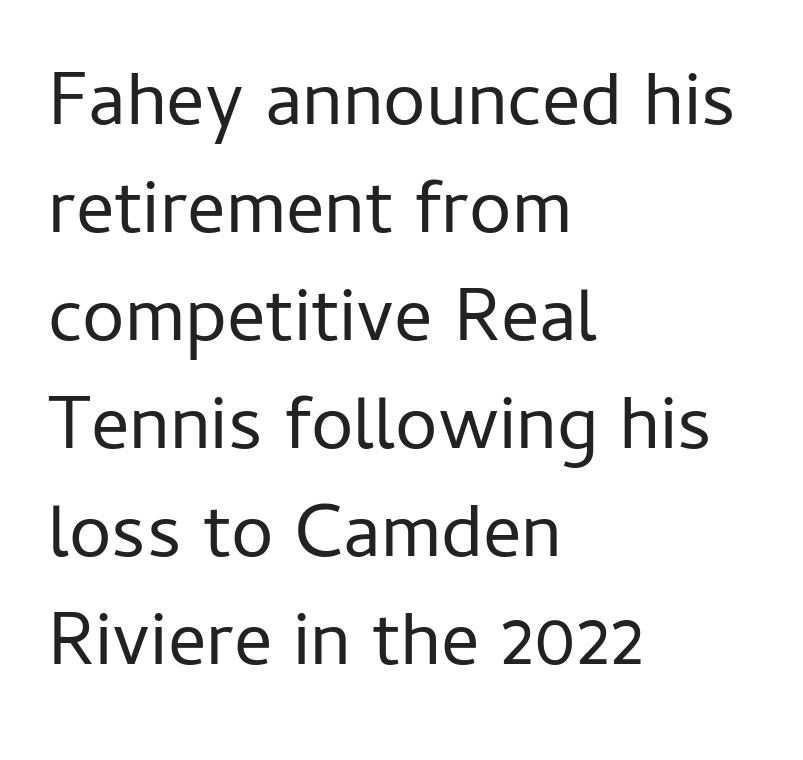
{"serif": "no", "italic": "no", "bold": "no", "weight": "regular", "width": "normal", "stroke_contrast": "low", "x_height": "medium", "monospaced": "no", "underline": "no", "align": "left", "line_spacing": "normal", "line_spacing_ratio": 1.42, "letter_spacing": "normal", "letter_spacing_em": 0.0, "glyph_px": 76}
